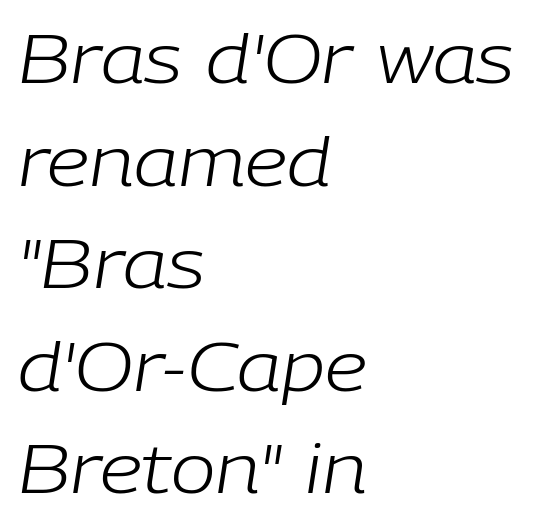
Q: Is the text bold? A: No.
Q: Is the text italic (slanted)? A: Yes, it leans right by about 9 degrees.
Q: Is the text underlined? A: No.
Q: How is the paragraph aligned? A: Left-aligned.
Q: Is the spacing between letters normal or unusually wide? A: Normal.
Q: Is the spacing between lines tight, normal or loose? A: Normal.
Q: Width (condensed, normal, or wide)? A: Normal.
Q: Stroke contrast? A: Low.
Q: x-height? A: Medium.
Q: Monospaced? A: No.
